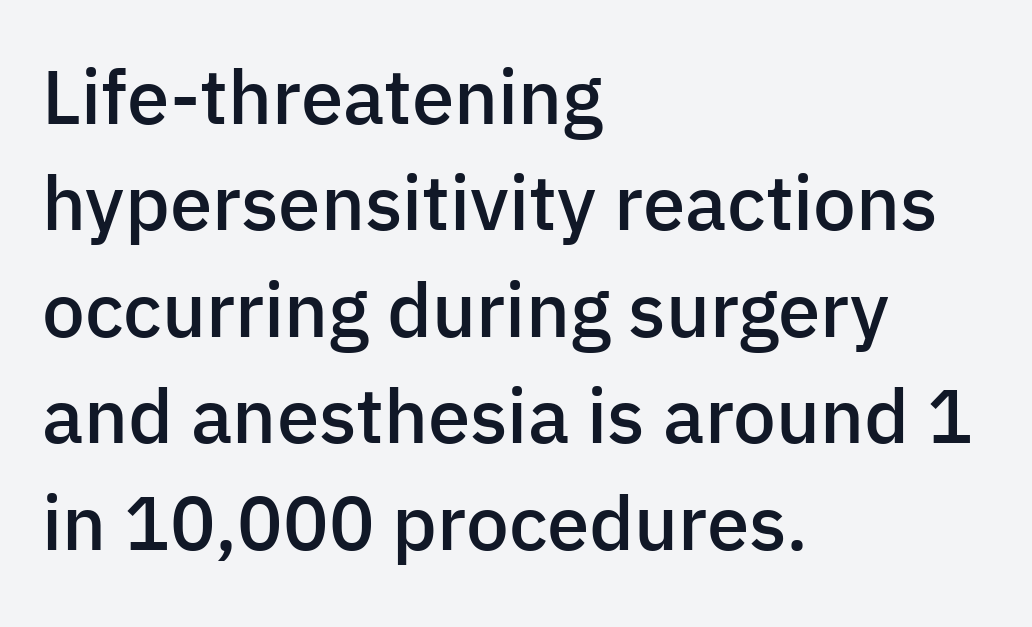
{"serif": "no", "italic": "no", "bold": "semi", "weight": "semibold", "width": "normal", "stroke_contrast": "low", "x_height": "medium", "monospaced": "no", "underline": "no", "align": "left", "line_spacing": "normal", "line_spacing_ratio": 1.4, "letter_spacing": "normal", "letter_spacing_em": 0.0, "glyph_px": 76}
